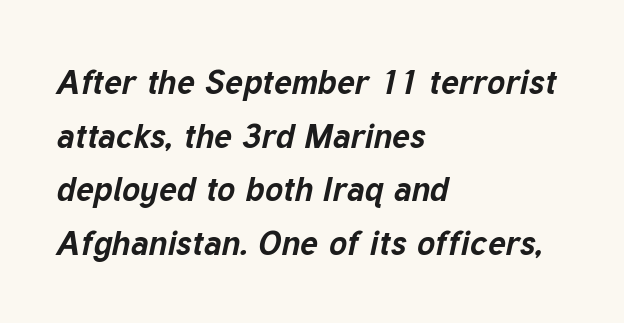
{"italic": "yes", "lean": "right", "slant_degrees": 12, "bold": "yes", "weight": "bold", "width": "normal", "stroke_contrast": "low", "x_height": "medium", "monospaced": "no", "underline": "no", "align": "left", "line_spacing": "normal", "line_spacing_ratio": 1.58, "letter_spacing": "normal", "letter_spacing_em": 0.0, "glyph_px": 34}
